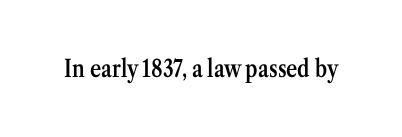
{"italic": "no", "bold": "semi", "underline": "no", "letter_spacing": "normal", "letter_spacing_em": 0.0, "glyph_px": 24}
